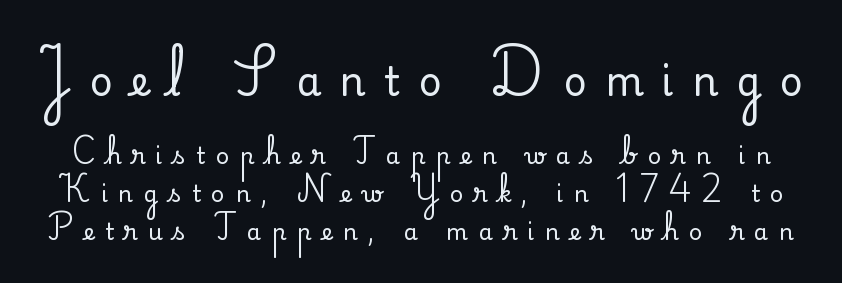
This is serif lettering, the kind often seen in printed books. The horizontal fit of the characters is loose and conspicuously gappy. Proportional: the letters do not fall into vertical columns. Unmarked baselines from the first word to the last. The first block has been scaled up relative to the second.
